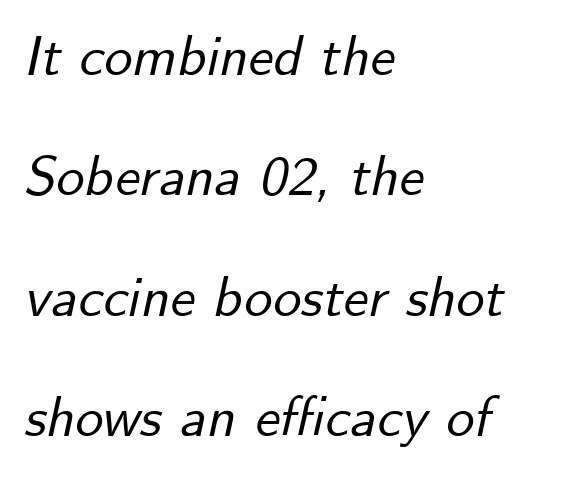
The image shows 56 px text type, italic (leaning right); set left-aligned, loose line spacing (2.15x), normal letter spacing, not underlined; low stroke contrast and a small x-height.
